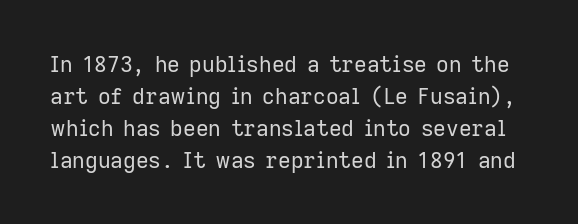
Q: Is the text bold? A: No.
Q: Is the text italic (slanted)? A: No, it is upright.
Q: Is the text underlined? A: No.
Q: Is the spacing between letters normal or unusually wide? A: Normal.
Q: Is the spacing between lines tight, normal or loose? A: Normal.
